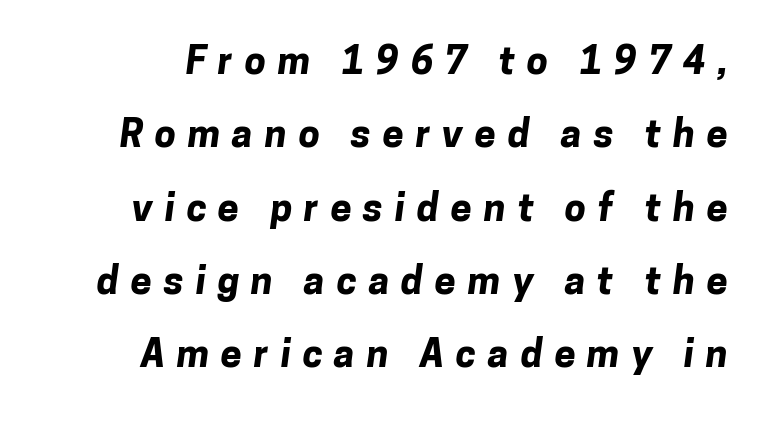
Q: Is the text bold? A: Yes.
Q: Is the typeface a serif or a sans-serif typeface? A: Sans-serif.
Q: Is the text underlined? A: No.
Q: Is the spacing between letters normal or unusually wide? A: Unusually wide.
Q: Is the spacing between lines tight, normal or loose? A: Loose.
Q: Width (condensed, normal, or wide)? A: Normal.
Q: Stroke contrast? A: Low.
Q: x-height? A: Medium.
Q: Monospaced? A: No.
